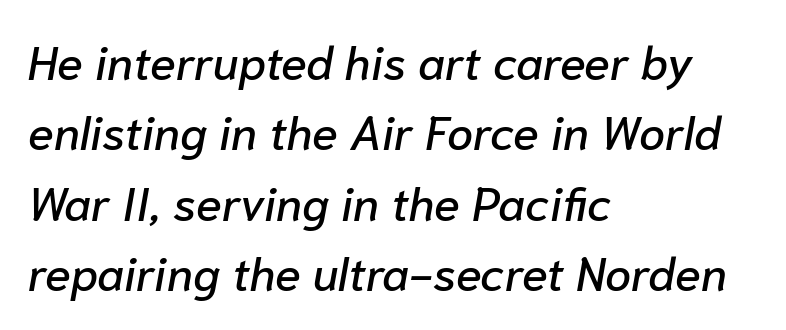
{"italic": "yes", "lean": "right", "slant_degrees": 10, "width": "normal", "stroke_contrast": "low", "x_height": "medium", "monospaced": "no", "underline": "no", "align": "left", "line_spacing": "normal", "line_spacing_ratio": 1.5, "letter_spacing": "normal", "letter_spacing_em": 0.0, "glyph_px": 47}
